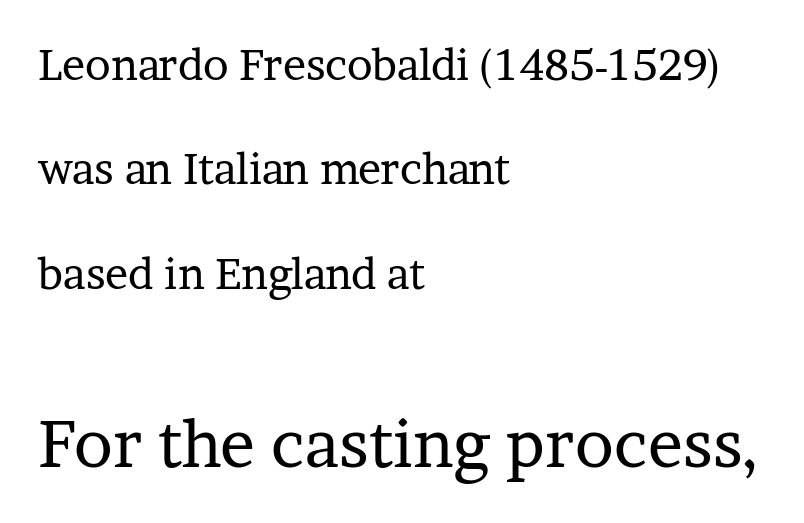
Font category for this specimen: serif. Line spacing here is loose. The baseline area is clear. Horizontally, the lines are justified to the leading edge only. The font is comparable to plain body text, perhaps lighter. The face used here is rendered with its standard letterfit.
